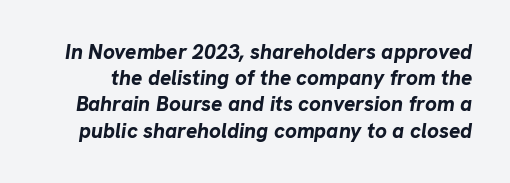
{"italic": "yes", "lean": "right", "slant_degrees": 8, "bold": "yes", "underline": "no", "line_spacing": "normal", "line_spacing_ratio": 1.25, "letter_spacing": "normal", "letter_spacing_em": 0.0, "glyph_px": 21}
